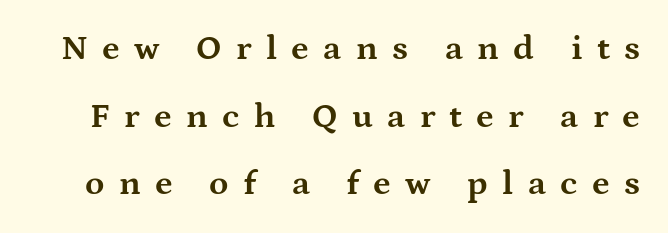
The image shows 35 px bold, wide serif type, upright; set loose line spacing (1.93x), unusually wide letter spacing (+0.41 em), not underlined; medium stroke contrast and a medium x-height.
